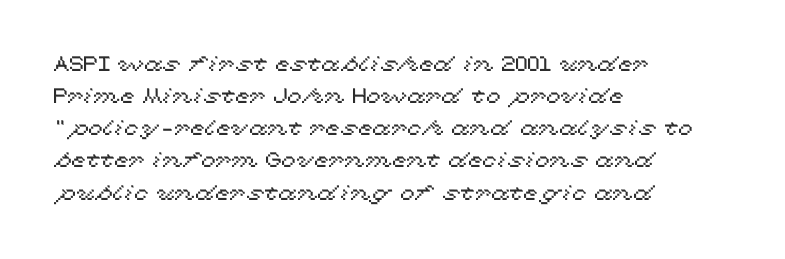
{"underline": "no", "align": "left", "line_spacing": "normal", "line_spacing_ratio": 1.53, "letter_spacing": "normal", "letter_spacing_em": 0.0, "glyph_px": 21}
